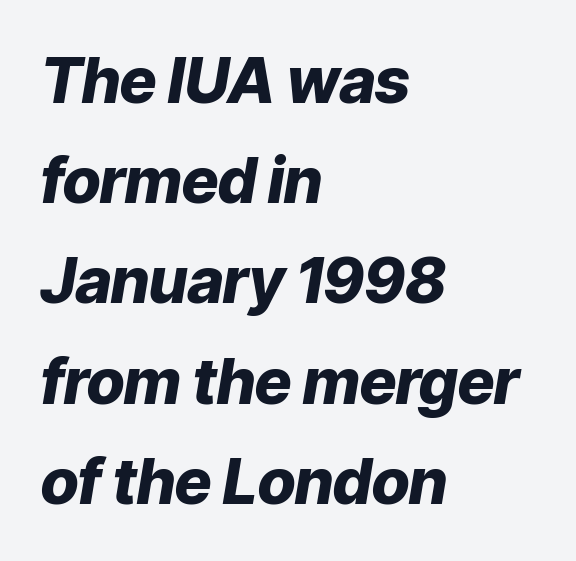
{"italic": "yes", "lean": "right", "slant_degrees": 9, "bold": "yes", "weight": "heavy", "width": "normal", "stroke_contrast": "low", "x_height": "medium", "monospaced": "no", "underline": "no", "align": "left", "line_spacing": "normal", "line_spacing_ratio": 1.59, "letter_spacing": "normal", "letter_spacing_em": 0.0, "glyph_px": 63}
